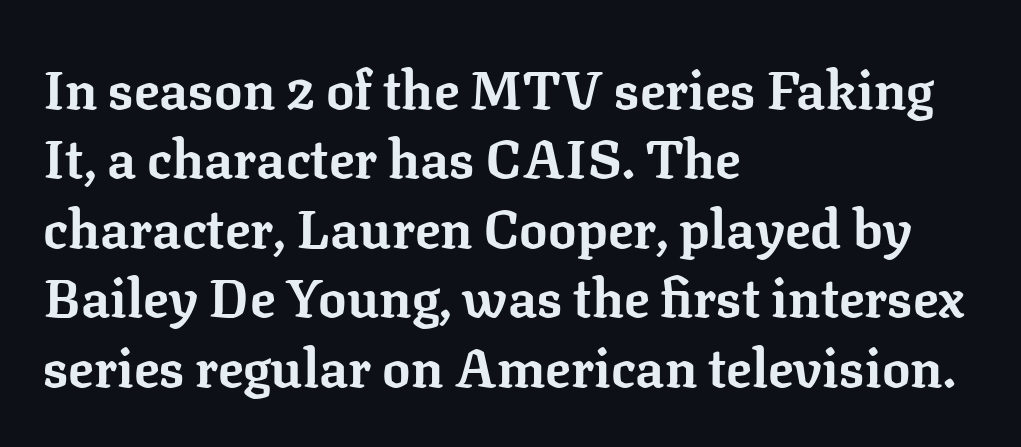
{"serif": "yes", "italic": "no", "bold": "yes", "weight": "bold", "width": "normal", "stroke_contrast": "low", "x_height": "medium", "monospaced": "no", "underline": "no", "align": "left", "line_spacing": "normal", "line_spacing_ratio": 1.31, "letter_spacing": "normal", "letter_spacing_em": 0.0, "glyph_px": 53}
